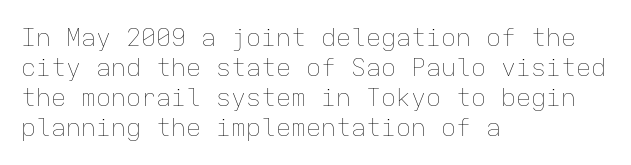
Stem width sits at or under what a default text font uses. Rendered with straight, roman letterforms. In CSS terms this would be text-align: left. Is the letter spacing exaggerated? No — it looks like the ordinary default.
